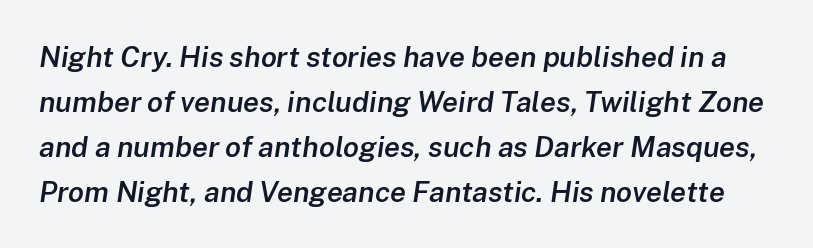
The image shows 29 px semibold type, italic (leaning right); set normal line spacing (1.55x), normal letter spacing, not underlined; low stroke contrast and a medium x-height.
